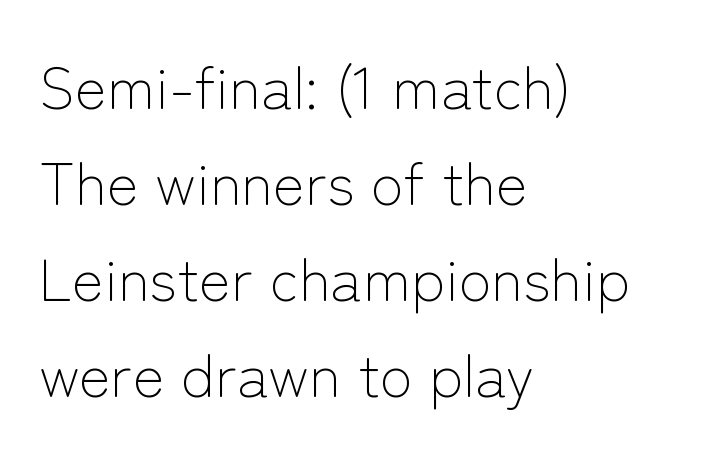
The image shows 60 px light sans-serif type, upright; set left-aligned, normal line spacing (1.6x), normal letter spacing, not underlined; low stroke contrast and a medium x-height.
